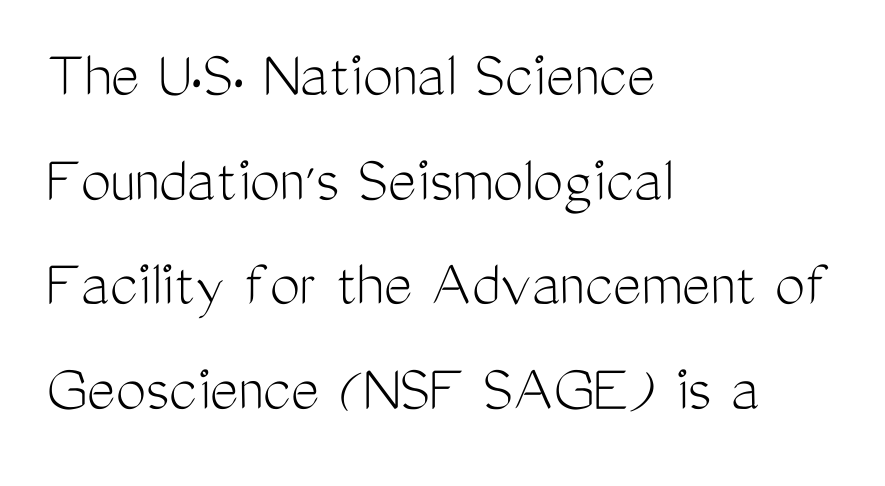
The image shows 68 px light, condensed sans-serif type, upright; set left-aligned, normal line spacing (1.54x), normal letter spacing, not underlined; medium stroke contrast and a medium x-height.
